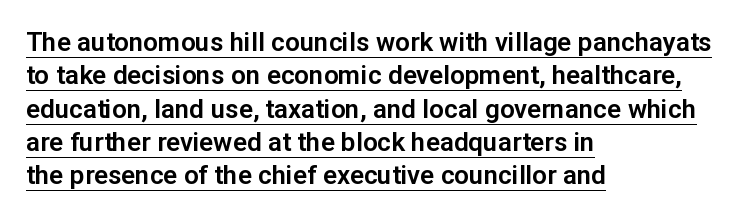
The vertical gap from one line to the next is medium. What decoration does the sample have? An underline. How are the letters spaced? Ordinarily, with no added tracking. This is the regular roman posture of the typeface.
